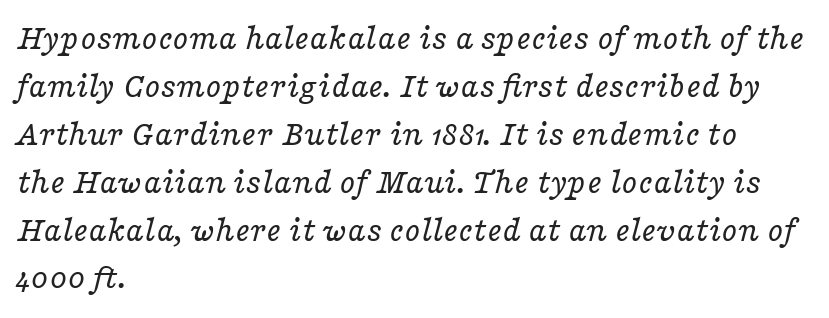
The image shows 36 px regular-weight, wide serif type, italic (leaning right); set left-aligned, normal line spacing (1.33x), normal letter spacing, not underlined; low stroke contrast and a medium x-height.
